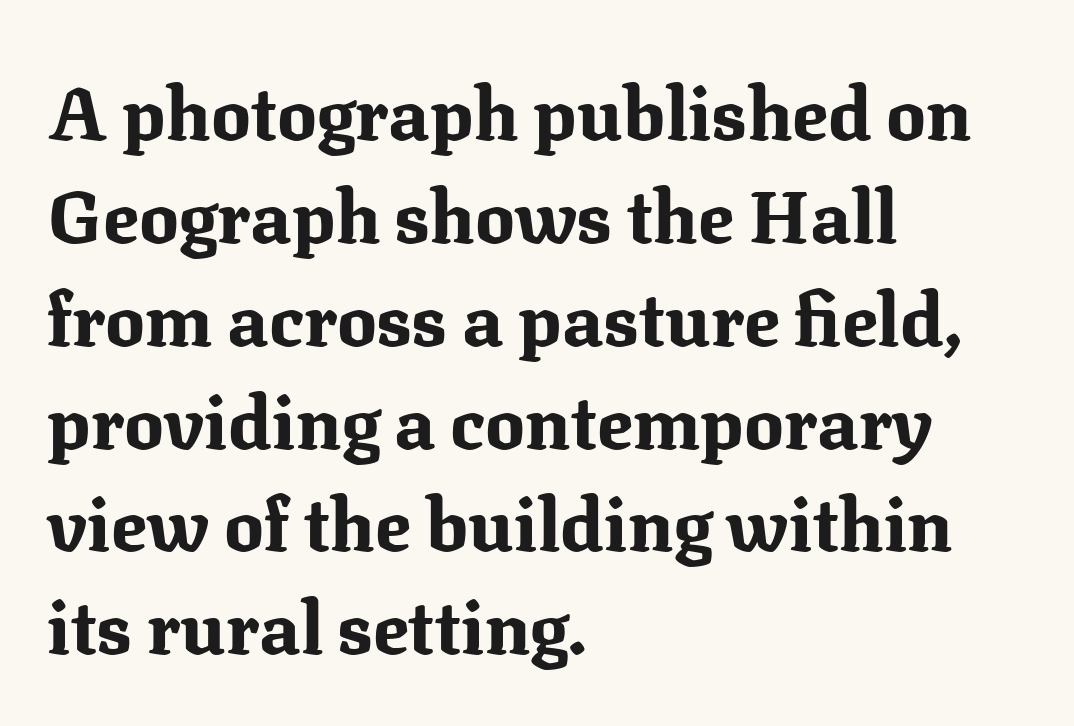
{"serif": "yes", "italic": "no", "bold": "yes", "weight": "bold", "width": "normal", "stroke_contrast": "medium", "x_height": "medium", "monospaced": "no", "underline": "no", "align": "left", "line_spacing": "normal", "line_spacing_ratio": 1.39, "letter_spacing": "normal", "letter_spacing_em": 0.0, "glyph_px": 74}
